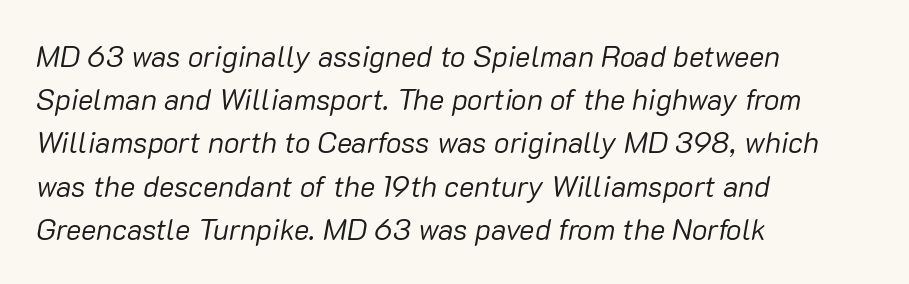
The passage shown leans; its letterforms are oblique. Plain, unruled lines of type. The compositor pushed each line to the left boundary. Reading down the column, the eye jumps a familiar distance to each next line. The font is comparable to plain body text, perhaps lighter. Varying glyph widths throughout — classic text-font behaviour.
